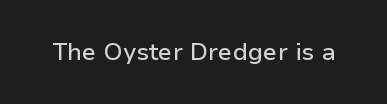
Q: Is the text italic (slanted)? A: No, it is upright.
Q: Is the text underlined? A: No.
Q: Is the spacing between letters normal or unusually wide? A: Normal.
